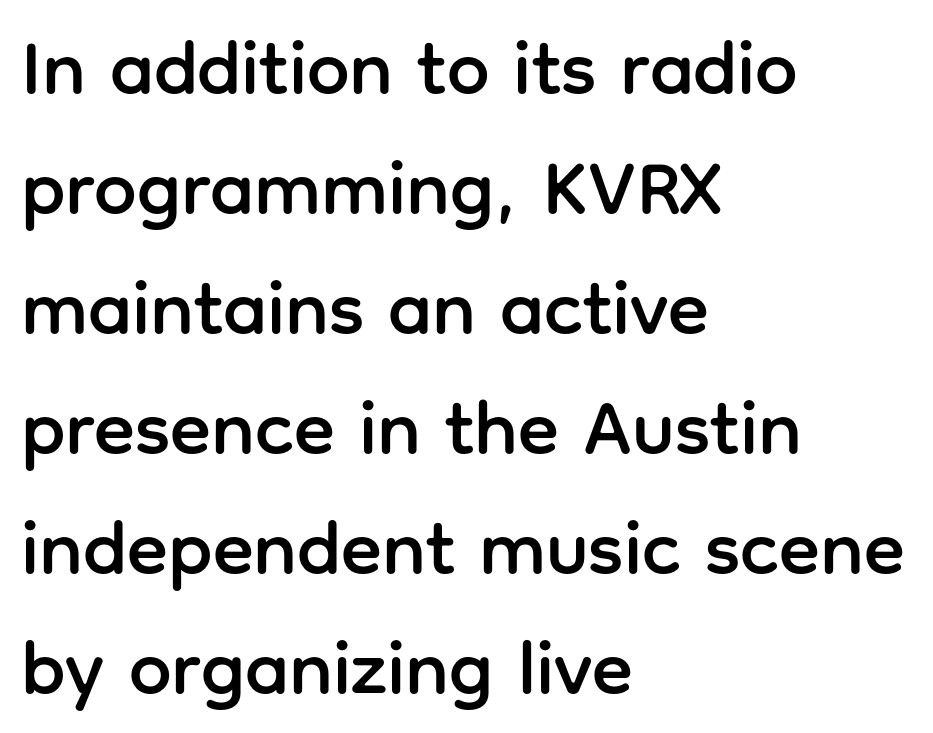
{"serif": "no", "italic": "no", "width": "normal", "stroke_contrast": "low", "x_height": "medium", "monospaced": "no", "underline": "no", "align": "left", "line_spacing": "normal", "line_spacing_ratio": 1.58, "letter_spacing": "normal", "letter_spacing_em": 0.0, "glyph_px": 76}
